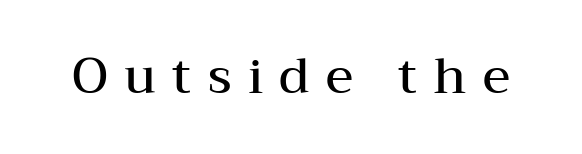
Q: Is the text bold? A: Semi-bold.
Q: Is the text italic (slanted)? A: No, it is upright.
Q: Is the typeface a serif or a sans-serif typeface? A: Serif.
Q: Is the text underlined? A: No.
Q: Is the spacing between letters normal or unusually wide? A: Unusually wide.
Q: Width (condensed, normal, or wide)? A: Wide.
Q: Stroke contrast? A: Medium.
Q: x-height? A: Medium.
Q: Monospaced? A: No.
